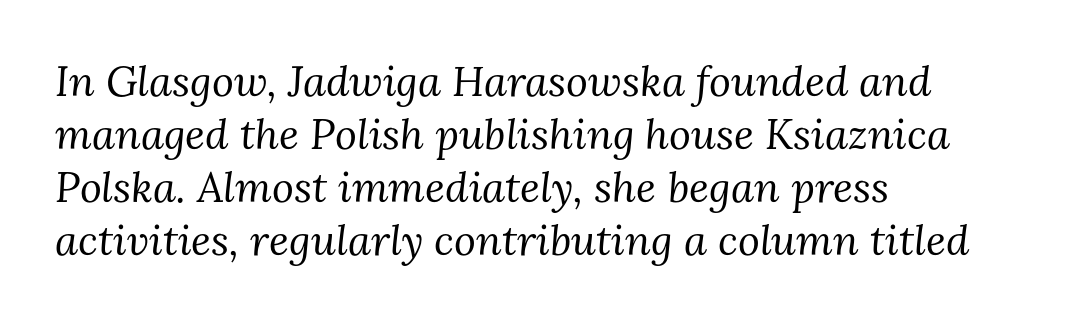
Q: Is the text bold? A: No.
Q: Is the text italic (slanted)? A: Yes, it leans right by about 3 degrees.
Q: Is the typeface a serif or a sans-serif typeface? A: Serif.
Q: Is the text underlined? A: No.
Q: How is the paragraph aligned? A: Left-aligned.
Q: Is the spacing between letters normal or unusually wide? A: Normal.
Q: Is the spacing between lines tight, normal or loose? A: Normal.
Q: Width (condensed, normal, or wide)? A: Normal.
Q: Stroke contrast? A: Medium.
Q: x-height? A: Medium.
Q: Monospaced? A: No.
